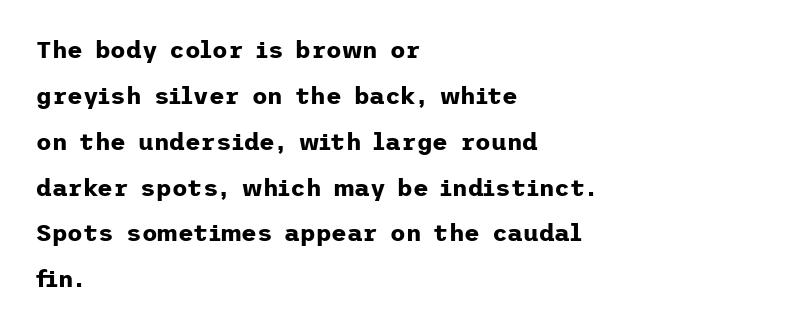
{"italic": "no", "bold": "yes", "underline": "no", "align": "left", "line_spacing": "loose", "line_spacing_ratio": 1.91, "letter_spacing": "normal", "letter_spacing_em": 0.0, "glyph_px": 24}
